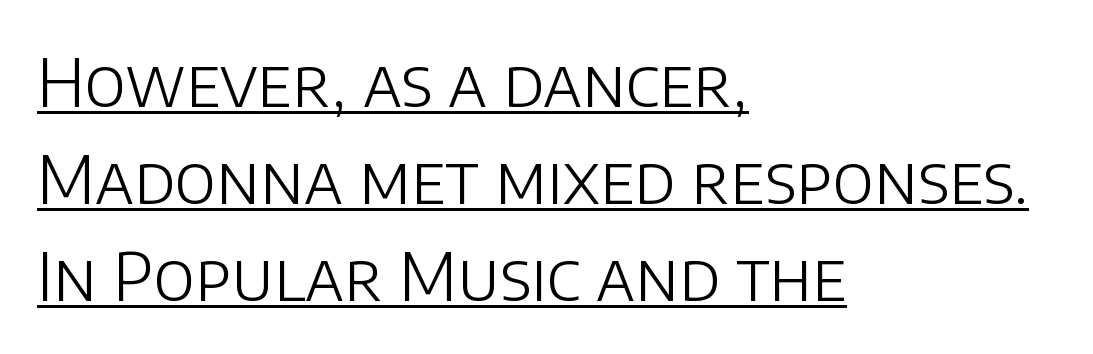
The image shows 67 px light sans-serif type, upright; set left-aligned, normal line spacing (1.45x), normal letter spacing, underlined; low stroke contrast and a large x-height.
